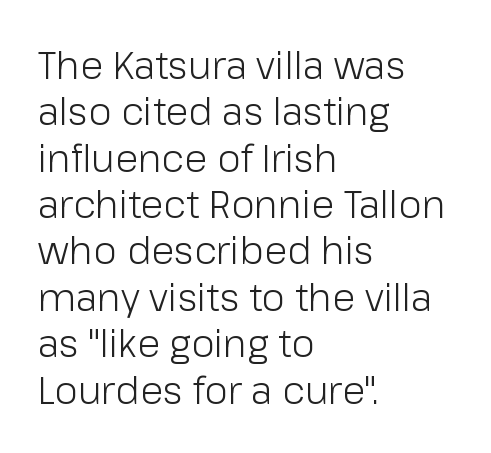
The type is set solid horizontally, with unmodified tracking. The rendering anchors every line to the left-hand side. Each row of text sits above clean, open space. Note: no serifs on the glyphs.
